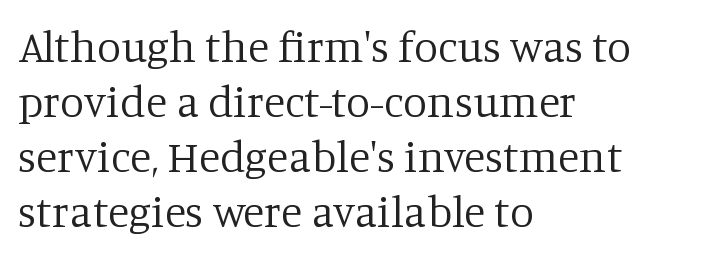
Stroke mass is kept to a normal reading level or below. A typesetter would call this leading conventional body-copy spacing. Note the varied advance widths — an 'i' is clearly narrower than an 'm'. Between one letter and the next there's only the usual sliver of space.
